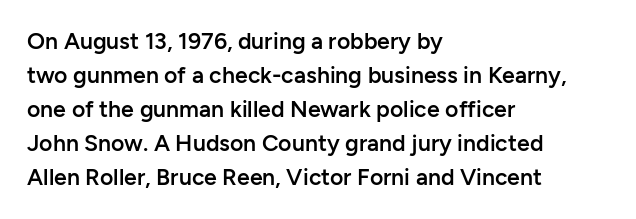
{"italic": "no", "bold": "semi", "underline": "no", "align": "left", "line_spacing": "normal", "line_spacing_ratio": 1.48, "letter_spacing": "normal", "letter_spacing_em": 0.0, "glyph_px": 23}
